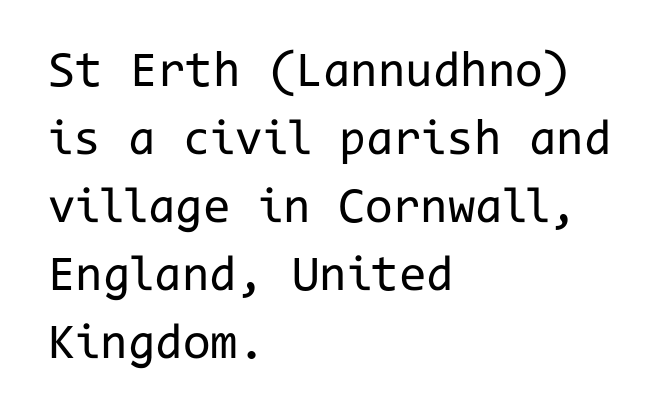
Do the characters align in a grid? Yes, the font is monospaced. The line texture is even and compact thanks to regular tracking. Italic? Not at all — the glyphs are vertical. The font is comparable to plain body text, perhaps lighter. Every row of glyphs begins at an identical x-position on the left. Only glyphs here, with clear space below each row.
